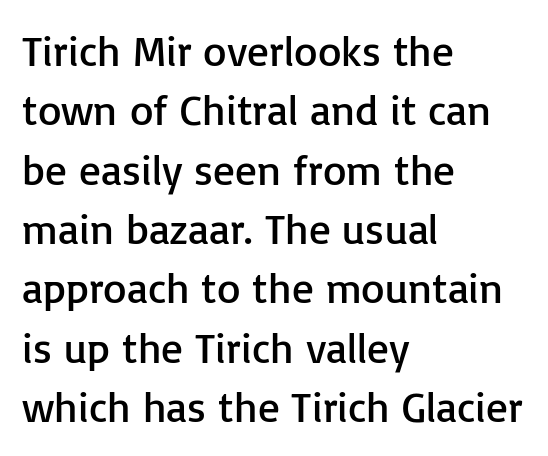
Are there feet on the stems? There aren't — it's a sans. The passage shown is typed in a proportional face where columns would drift. These lines keep a tight, regular rhythm from letter to letter. The letters stand upright; this is a roman face. Where is the straight margin? On the left. Normally led — the rows are evenly, conventionally spaced.
